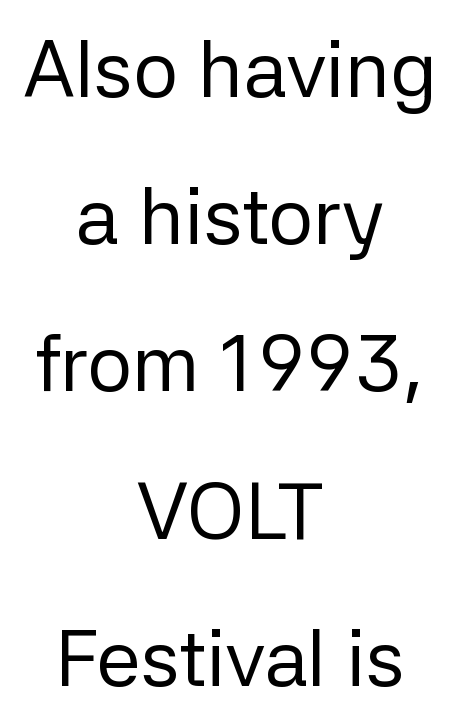
The image shows 80 px regular-weight sans-serif type, upright; set centered, line spacing 1.84x, normal letter spacing, not underlined; low stroke contrast and a medium x-height.
